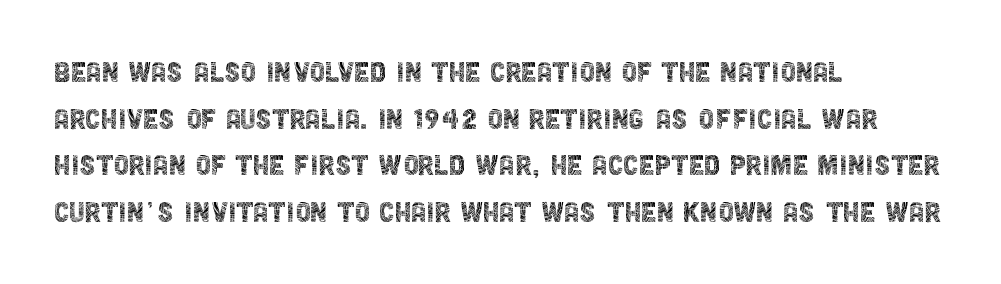
Q: Is the text bold? A: No.
Q: Is the text italic (slanted)? A: No, it is upright.
Q: Is the typeface a serif or a sans-serif typeface? A: Sans-serif.
Q: Is the text underlined? A: No.
Q: How is the paragraph aligned? A: Left-aligned.
Q: Is the spacing between letters normal or unusually wide? A: Normal.
Q: Is the spacing between lines tight, normal or loose? A: Normal.
Q: Width (condensed, normal, or wide)? A: Condensed.
Q: x-height? A: Large.
Q: Monospaced? A: No.
